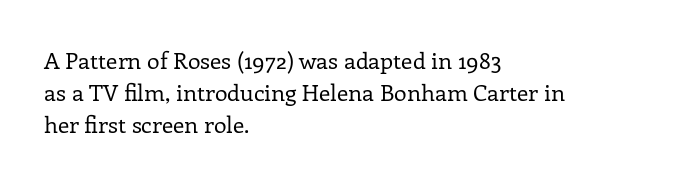
Regarding leading, the lines here are spaced in the standard way. The setting favours the left margin, as ordinary paragraphs usually do. The typeface has the unassuming heft of standard copy or less. The tracking reads as untouched default to a designer's eye. Type without underlining. Vertical strokes here are truly vertical.
